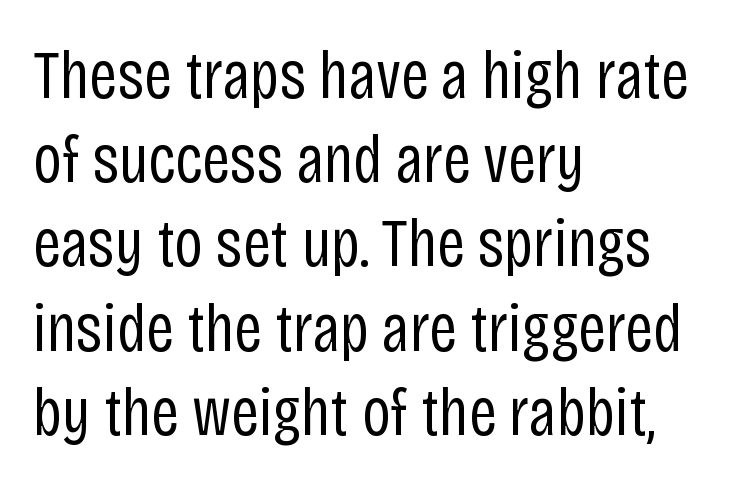
Q: Is the text bold? A: No.
Q: Is the text italic (slanted)? A: No, it is upright.
Q: Is the typeface a serif or a sans-serif typeface? A: Sans-serif.
Q: Is the text underlined? A: No.
Q: How is the paragraph aligned? A: Left-aligned.
Q: Is the spacing between letters normal or unusually wide? A: Normal.
Q: Width (condensed, normal, or wide)? A: Condensed.
Q: Stroke contrast? A: Low.
Q: x-height? A: Large.
Q: Monospaced? A: No.
